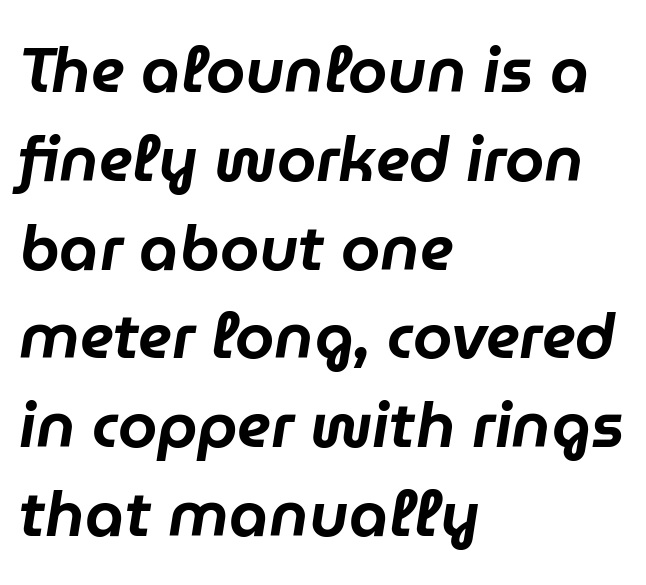
The image shows 63 px text type, italic (leaning right); set left-aligned, normal line spacing (1.41x), normal letter spacing, not underlined; low stroke contrast and a medium x-height.
